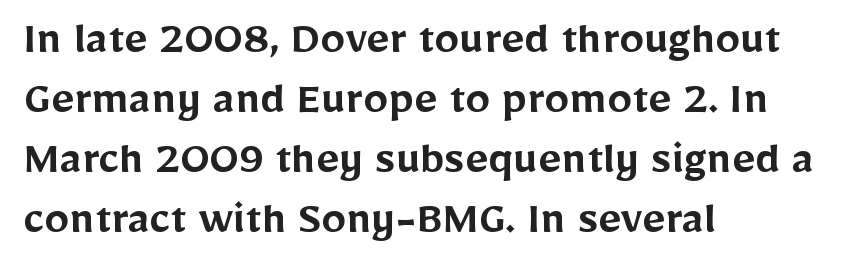
The image shows 50 px semibold sans-serif type, upright; set left-aligned, line spacing 1.2x, normal letter spacing, not underlined; low stroke contrast and a medium x-height.
